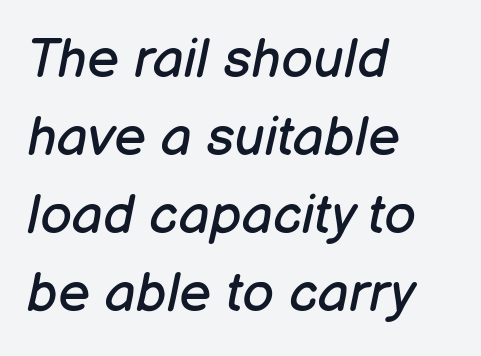
These glyphs show unthickened strokes, regular width or finer. The letters are slanted; this is an italic face. The gaps between neighbouring characters are ordinary and unremarkable. Whoever set this chose a conventional vertical rhythm. In CSS terms this would be text-align: left. Descenders hang freely into open space.
